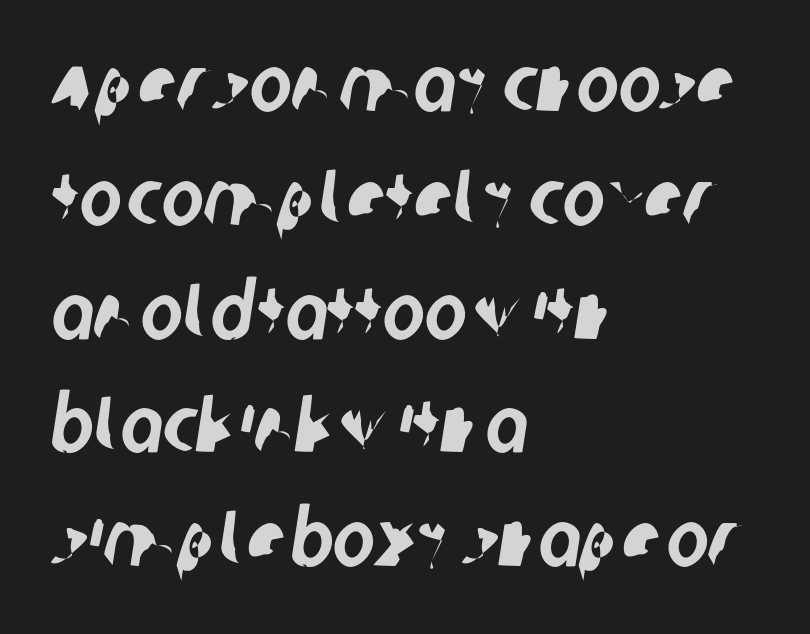
Q: Is the typeface a serif or a sans-serif typeface? A: Sans-serif.
Q: Is the text underlined? A: No.
Q: How is the paragraph aligned? A: Left-aligned.
Q: Is the spacing between letters normal or unusually wide? A: Normal.
Q: Is the spacing between lines tight, normal or loose? A: Normal.
Q: Width (condensed, normal, or wide)? A: Condensed.
Q: Stroke contrast? A: Low.
Q: x-height? A: Large.
Q: Monospaced? A: No.
